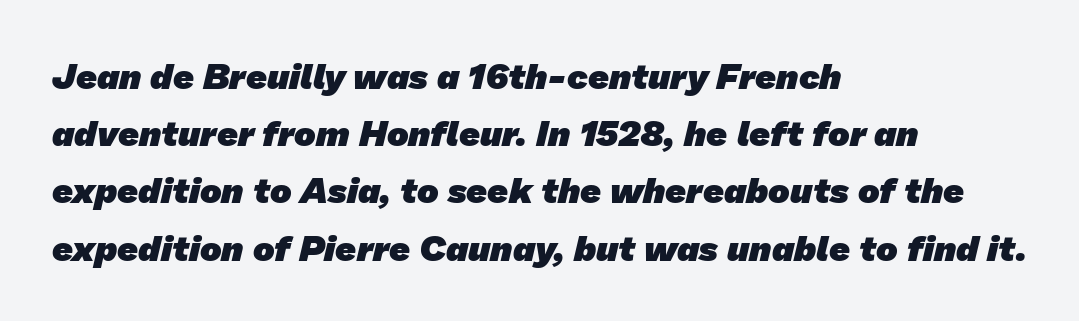
The image shows 36 px heavy sans-serif type; set left-aligned, normal line spacing (1.59x), normal letter spacing, not underlined; low stroke contrast and a medium x-height.
